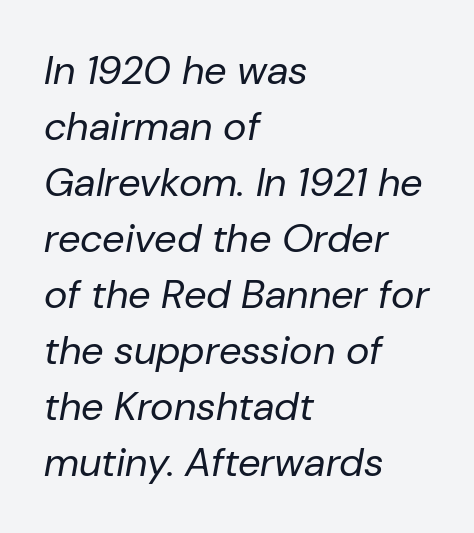
Q: Is the text bold? A: No.
Q: Is the text italic (slanted)? A: Yes, it leans right by about 10 degrees.
Q: Is the text underlined? A: No.
Q: How is the paragraph aligned? A: Left-aligned.
Q: Is the spacing between letters normal or unusually wide? A: Normal.
Q: Is the spacing between lines tight, normal or loose? A: Normal.
Q: Width (condensed, normal, or wide)? A: Normal.
Q: Stroke contrast? A: Low.
Q: x-height? A: Medium.
Q: Monospaced? A: No.
